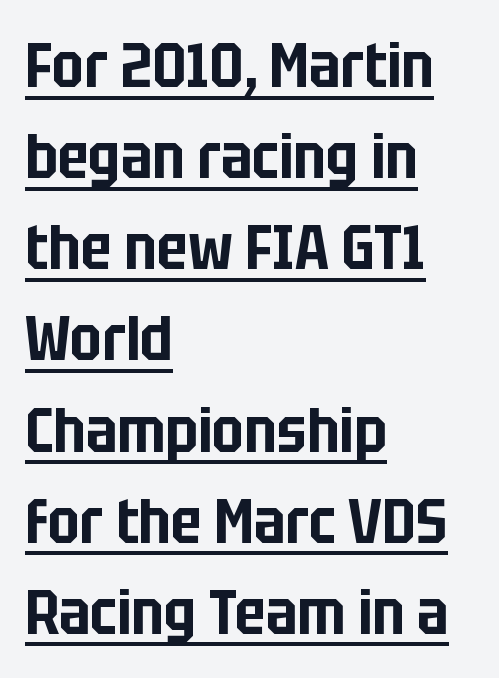
Q: Is the text italic (slanted)? A: No, it is upright.
Q: Is the typeface a serif or a sans-serif typeface? A: Sans-serif.
Q: Is the text underlined? A: Yes.
Q: How is the paragraph aligned? A: Left-aligned.
Q: Is the spacing between letters normal or unusually wide? A: Normal.
Q: Is the spacing between lines tight, normal or loose? A: Normal.
Q: Width (condensed, normal, or wide)? A: Condensed.
Q: Stroke contrast? A: Low.
Q: x-height? A: Large.
Q: Monospaced? A: No.
